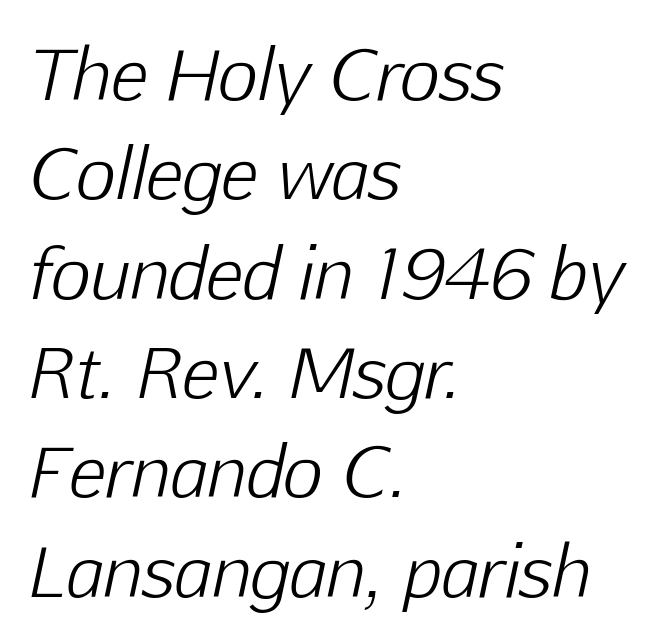
Q: Is the text bold? A: No.
Q: Is the text italic (slanted)? A: Yes, it leans right by about 12 degrees.
Q: Is the text underlined? A: No.
Q: How is the paragraph aligned? A: Left-aligned.
Q: Is the spacing between letters normal or unusually wide? A: Normal.
Q: Is the spacing between lines tight, normal or loose? A: Normal.
Q: Width (condensed, normal, or wide)? A: Normal.
Q: Stroke contrast? A: Low.
Q: x-height? A: Medium.
Q: Monospaced? A: No.
